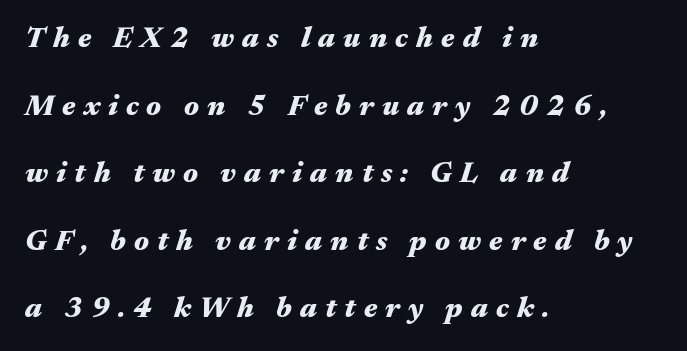
Q: Is the text bold? A: Yes.
Q: Is the text italic (slanted)? A: Yes, it leans right by about 17 degrees.
Q: Is the text underlined? A: No.
Q: How is the paragraph aligned? A: Left-aligned.
Q: Is the spacing between letters normal or unusually wide? A: Unusually wide.
Q: Is the spacing between lines tight, normal or loose? A: Loose.
Q: Width (condensed, normal, or wide)? A: Wide.
Q: Stroke contrast? A: Medium.
Q: x-height? A: Medium.
Q: Monospaced? A: No.
